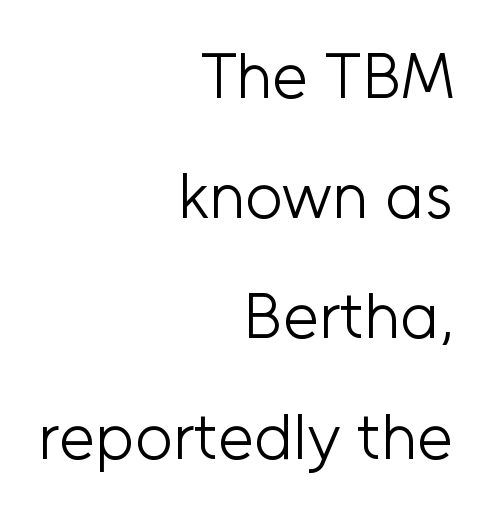
{"serif": "no", "italic": "no", "bold": "no", "weight": "light", "width": "normal", "stroke_contrast": "low", "x_height": "medium", "monospaced": "no", "underline": "no", "align": "right", "line_spacing_ratio": 1.85, "letter_spacing": "normal", "letter_spacing_em": 0.0, "glyph_px": 65}
